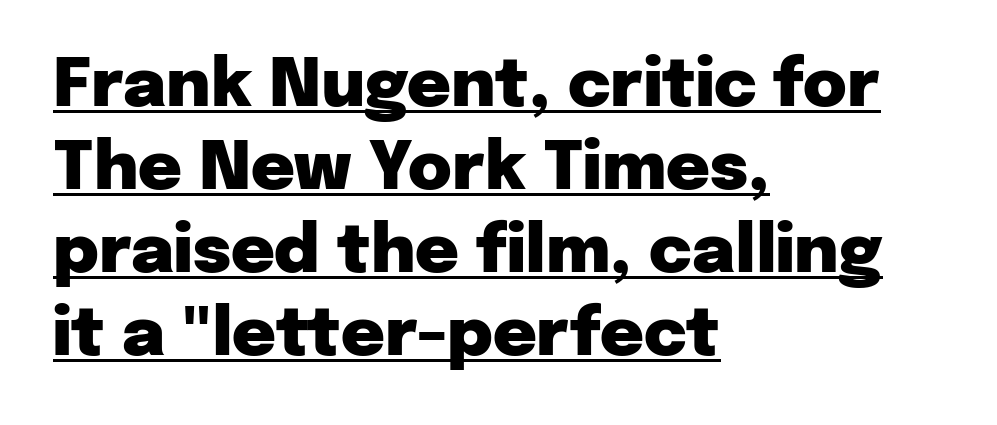
Q: Is the text bold? A: Yes.
Q: Is the text italic (slanted)? A: No, it is upright.
Q: Is the typeface a serif or a sans-serif typeface? A: Sans-serif.
Q: Is the text underlined? A: Yes.
Q: How is the paragraph aligned? A: Left-aligned.
Q: Is the spacing between letters normal or unusually wide? A: Normal.
Q: Width (condensed, normal, or wide)? A: Normal.
Q: Stroke contrast? A: Low.
Q: x-height? A: Medium.
Q: Monospaced? A: No.
